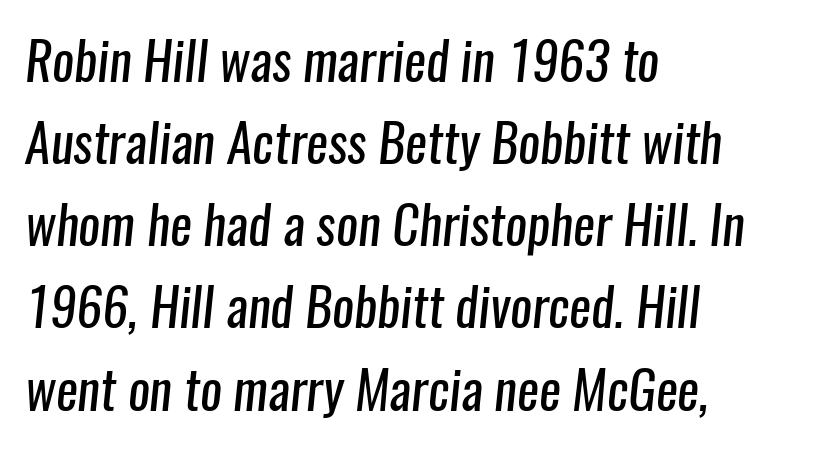
{"serif": "no", "bold": "no", "weight": "regular", "width": "condensed", "stroke_contrast": "low", "x_height": "medium", "monospaced": "no", "underline": "no", "align": "left", "line_spacing": "normal", "line_spacing_ratio": 1.58, "letter_spacing": "normal", "letter_spacing_em": 0.0, "glyph_px": 52}
